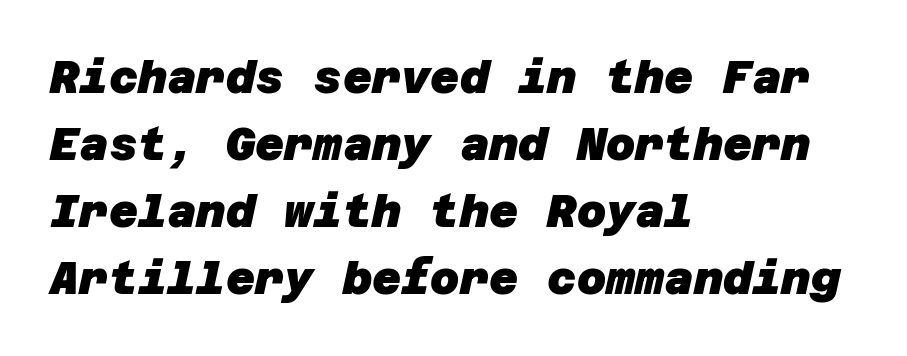
Compared with a centered layout, this one pins lines to the left instead. Each word holds together tightly as a unit, with standard inter-letter gaps. Words float on clear page, feet unadorned. This sample uses a sans-serif face. Heft: maximum for text — a bold.
